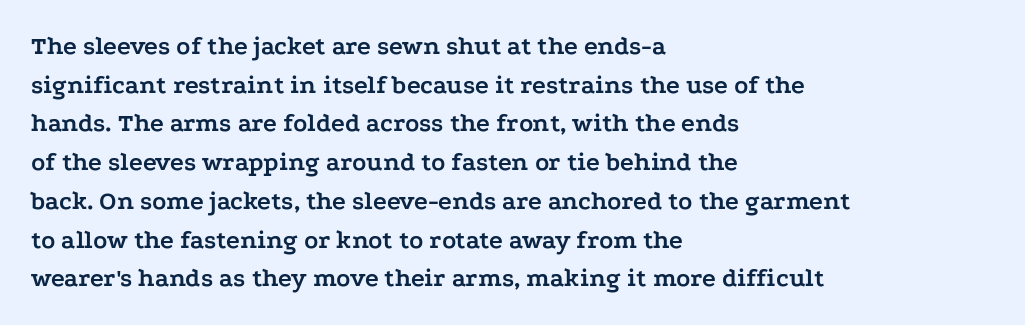
Q: Is the text bold? A: Yes.
Q: Is the text italic (slanted)? A: No, it is upright.
Q: Is the text underlined? A: No.
Q: How is the paragraph aligned? A: Left-aligned.
Q: Is the spacing between letters normal or unusually wide? A: Normal.
Q: Is the spacing between lines tight, normal or loose? A: Normal.
